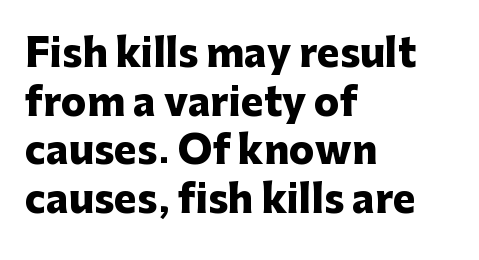
The image shows 38 px heavy sans-serif type, upright; set left-aligned, normal line spacing (1.28x), normal letter spacing, not underlined; low stroke contrast and a medium x-height.
